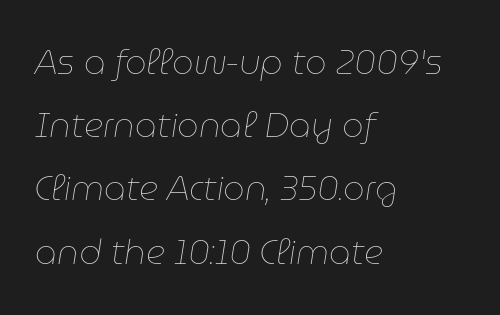
Q: Is the text bold? A: No.
Q: Is the text italic (slanted)? A: Yes, it leans right by about 9 degrees.
Q: Is the text underlined? A: No.
Q: How is the paragraph aligned? A: Left-aligned.
Q: Is the spacing between letters normal or unusually wide? A: Normal.
Q: Width (condensed, normal, or wide)? A: Normal.
Q: Stroke contrast? A: Low.
Q: x-height? A: Medium.
Q: Monospaced? A: No.
